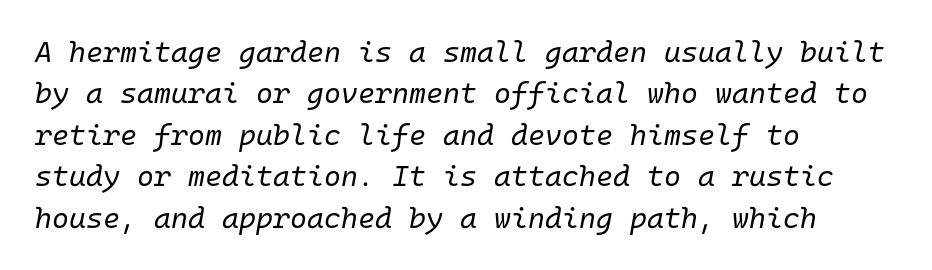
The image shows 29 px regular-weight type, italic (leaning right), monospaced; set left-aligned, normal line spacing (1.43x), normal letter spacing, not underlined; low stroke contrast and a medium x-height.
